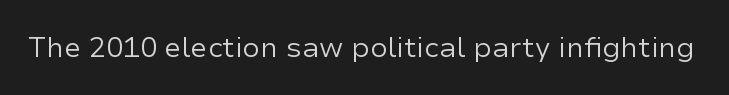
{"serif": "no", "italic": "no", "bold": "no", "weight": "regular", "width": "normal", "stroke_contrast": "low", "x_height": "medium", "monospaced": "no", "underline": "no", "letter_spacing": "normal", "letter_spacing_em": 0.0, "glyph_px": 28}
